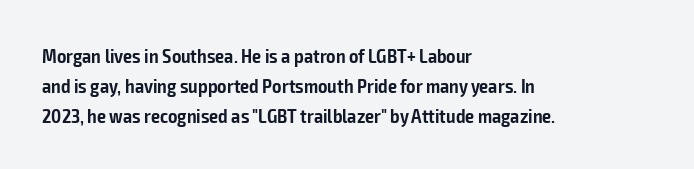
Q: Is the text bold? A: Semi-bold.
Q: Is the text italic (slanted)? A: No, it is upright.
Q: Is the text underlined? A: No.
Q: How is the paragraph aligned? A: Left-aligned.
Q: Is the spacing between letters normal or unusually wide? A: Normal.
Q: Is the spacing between lines tight, normal or loose? A: Normal.
